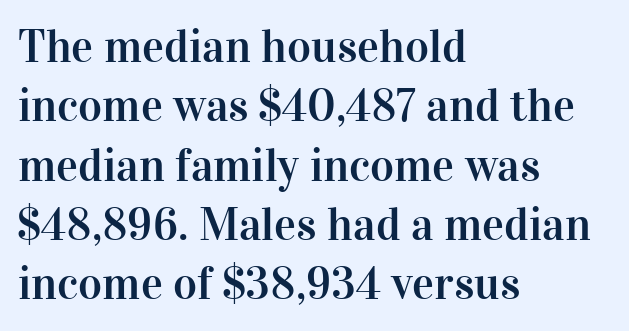
{"serif": "yes", "italic": "no", "width": "normal", "stroke_contrast": "high", "x_height": "medium", "monospaced": "no", "underline": "no", "align": "left", "line_spacing": "normal", "line_spacing_ratio": 1.29, "letter_spacing": "normal", "letter_spacing_em": 0.0, "glyph_px": 46}
